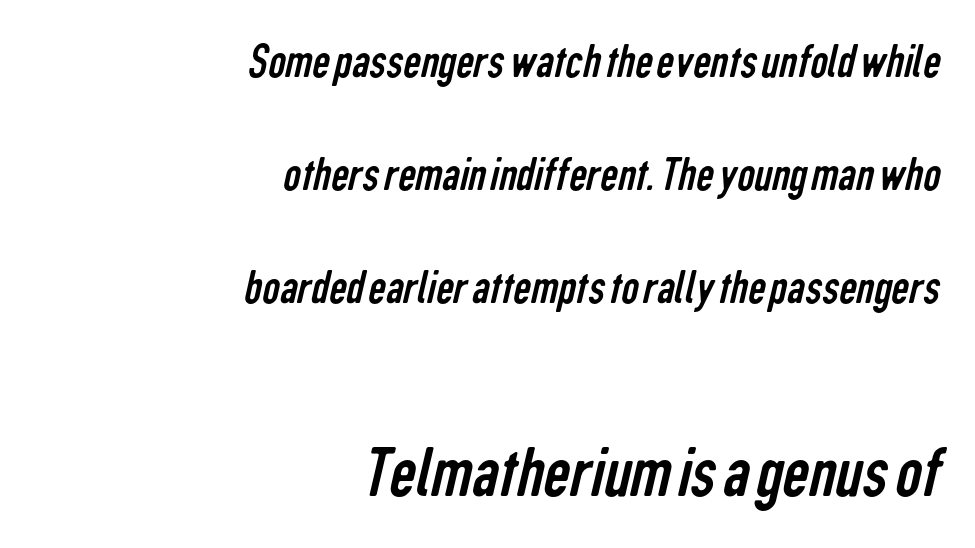
Q: Is the text bold? A: No.
Q: Is the typeface a serif or a sans-serif typeface? A: Sans-serif.
Q: Is the text underlined? A: No.
Q: How is the paragraph aligned? A: Right-aligned.
Q: Is the spacing between letters normal or unusually wide? A: Normal.
Q: Is the spacing between lines tight, normal or loose? A: Loose.
Q: Which block of text is set in a larger size, the first (top) or the second (bottom)? A: The second (bottom) one.
Q: Width (condensed, normal, or wide)? A: Condensed.
Q: Stroke contrast? A: Low.
Q: x-height? A: Medium.
Q: Monospaced? A: No.
